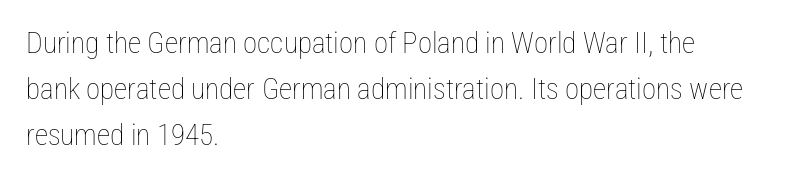
Here the designer chose a conventional face with non-uniform glyph widths. These lines were composed using upright roman letters. This is not heavy type; no bold has been used. Horizontal bands of white between lines are of average thickness.
